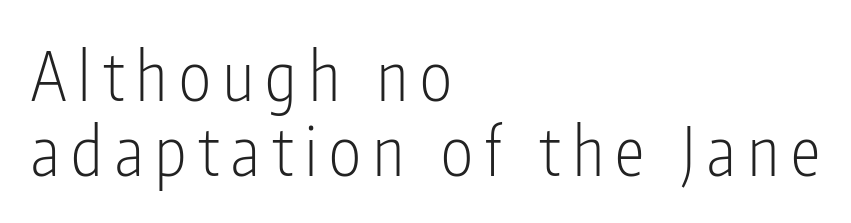
Visually the block forms a straight wall on the left and a jagged coastline on the right. The strokes carry an ordinary text weight at most. Letterform terminals end flat and unadorned throughout the passage. Each letter keeps its own natural width here, so spacing adapts to shape. Notice how the stems are strictly vertical — no italics here.
